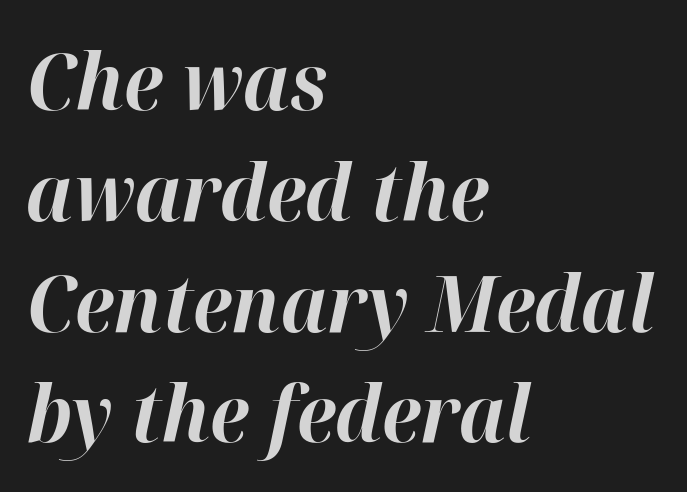
Q: Is the text bold? A: Yes.
Q: Is the text italic (slanted)? A: Yes, it leans right by about 12 degrees.
Q: Is the text underlined? A: No.
Q: How is the paragraph aligned? A: Left-aligned.
Q: Is the spacing between letters normal or unusually wide? A: Normal.
Q: Is the spacing between lines tight, normal or loose? A: Normal.
Q: Width (condensed, normal, or wide)? A: Normal.
Q: Stroke contrast? A: High.
Q: x-height? A: Medium.
Q: Monospaced? A: No.
